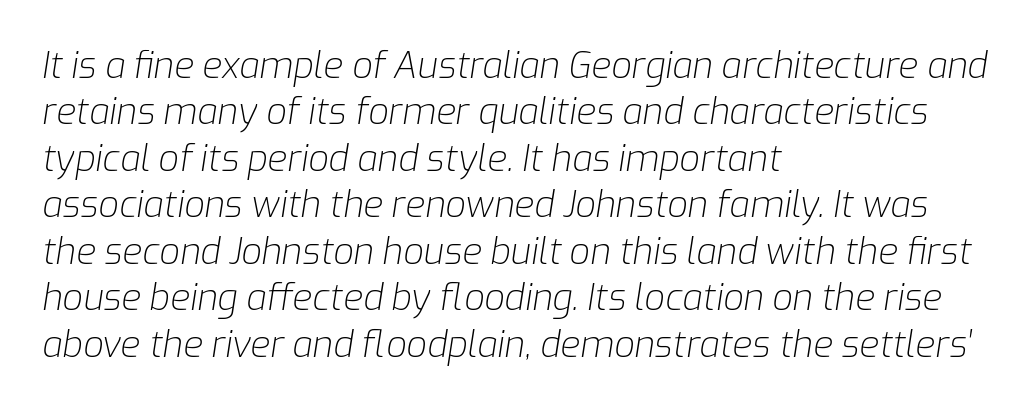
{"italic": "yes", "lean": "right", "slant_degrees": 9, "bold": "no", "weight": "light", "width": "normal", "stroke_contrast": "low", "x_height": "medium", "monospaced": "no", "underline": "no", "align": "left", "line_spacing": "normal", "line_spacing_ratio": 1.29, "letter_spacing": "normal", "letter_spacing_em": 0.0, "glyph_px": 36}
